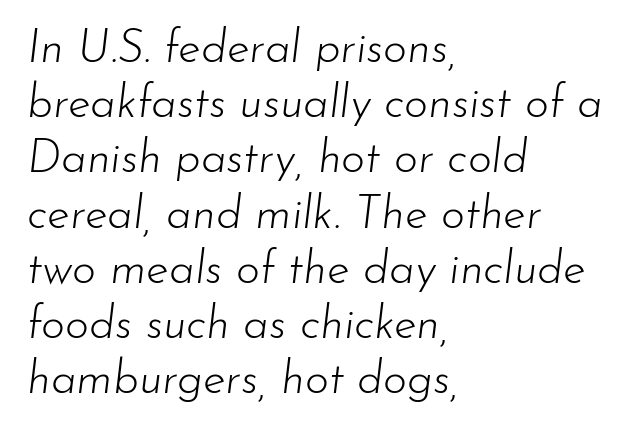
The image shows 46 px light type, italic (leaning right); set left-aligned, line spacing 1.2x, normal letter spacing, not underlined; low stroke contrast and a small x-height.
